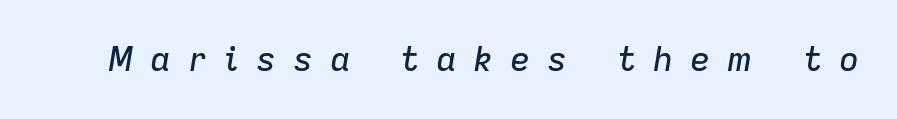
You can tell it's italic because the verticals aren't actually vertical. Is this a fixed-width face? No — the glyphs have proportional, varying widths. Characters follow at a spacing far wider than the type designer built in. The words here are not underlined.
